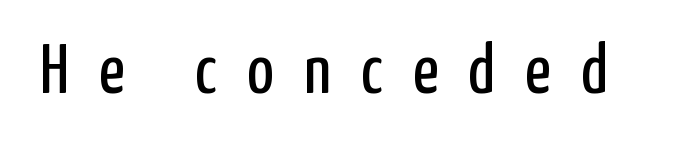
The image shows 71 px regular-weight, condensed sans-serif type, upright; set unusually wide letter spacing (+0.42 em), not underlined; low stroke contrast and a medium x-height.
